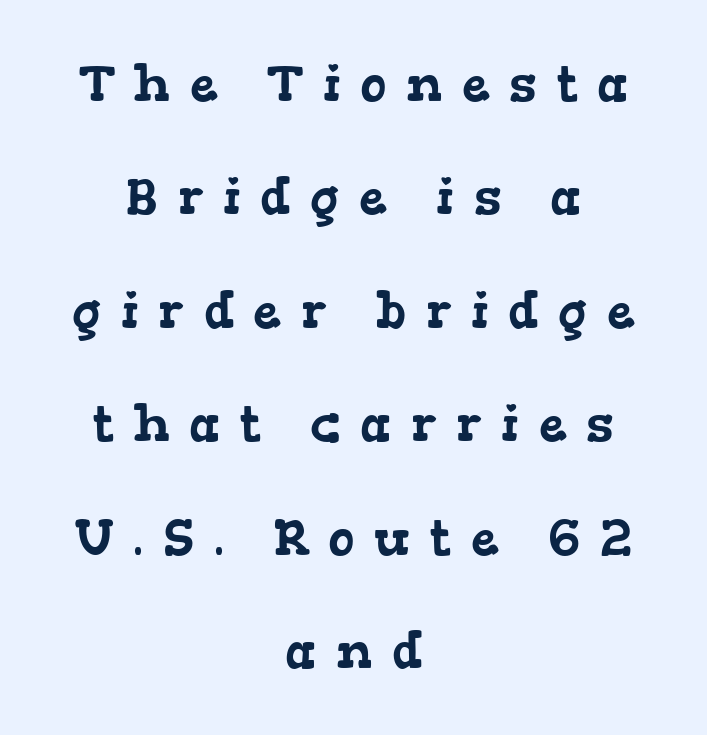
Q: Is the typeface a serif or a sans-serif typeface? A: Serif.
Q: Is the text underlined? A: No.
Q: How is the paragraph aligned? A: Centered.
Q: Is the spacing between letters normal or unusually wide? A: Unusually wide.
Q: Is the spacing between lines tight, normal or loose? A: Loose.
Q: Width (condensed, normal, or wide)? A: Wide.
Q: Stroke contrast? A: Low.
Q: x-height? A: Medium.
Q: Monospaced? A: No.
